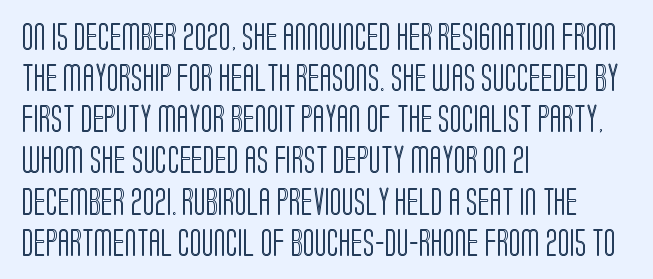
The image shows 28 px condensed type, upright; set left-aligned, normal line spacing (1.47x), normal letter spacing, not underlined; a large x-height.
